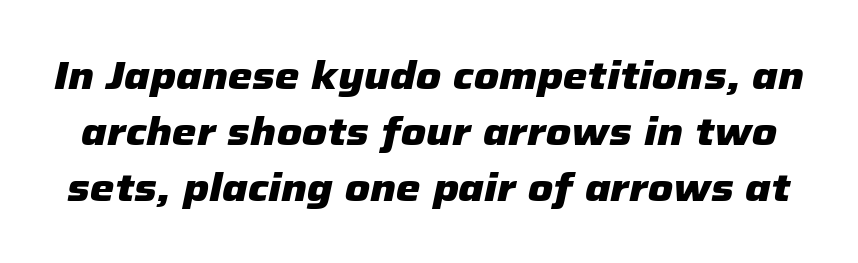
The image shows 39 px heavy type, italic (leaning right); set normal line spacing (1.43x), normal letter spacing, not underlined; low stroke contrast and a medium x-height.
